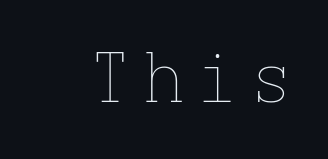
The image shows 67 px thin type, upright, monospaced; set unusually wide letter spacing (+0.2 em), not underlined; low stroke contrast and a medium x-height.
